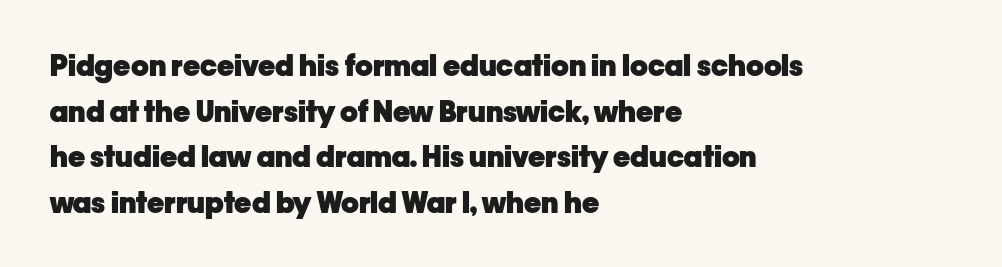
The image shows 29 px heavy sans-serif type, upright; set left-aligned, normal line spacing (1.57x), normal letter spacing, not underlined; low stroke contrast and a medium x-height.
